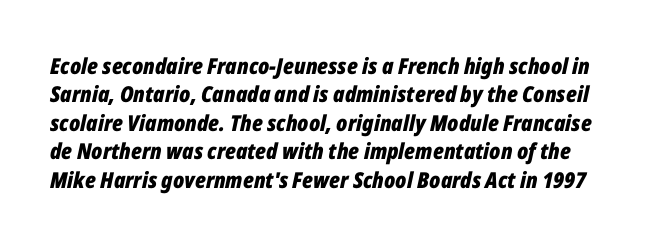
The image shows 22 px bold type, italic (leaning right); set normal line spacing (1.29x), normal letter spacing, not underlined.
